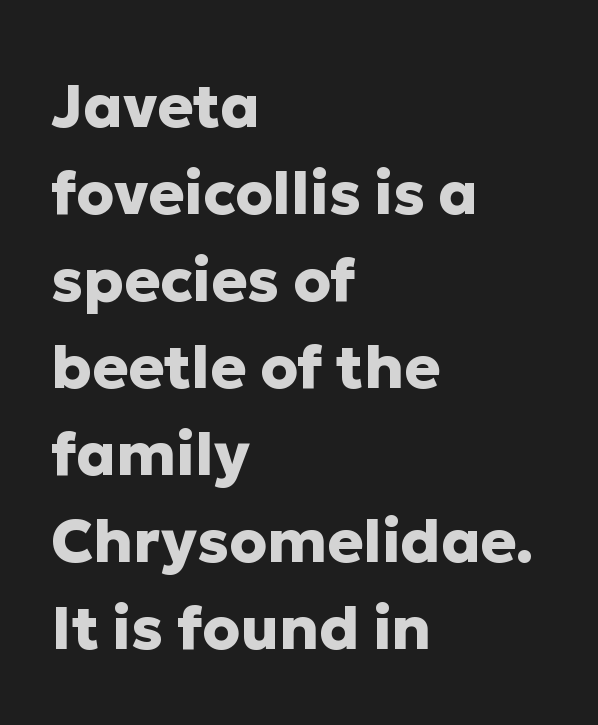
{"serif": "no", "italic": "no", "bold": "yes", "weight": "heavy", "width": "normal", "stroke_contrast": "low", "x_height": "medium", "monospaced": "no", "underline": "no", "align": "left", "line_spacing": "normal", "line_spacing_ratio": 1.45, "letter_spacing": "normal", "letter_spacing_em": 0.0, "glyph_px": 60}
